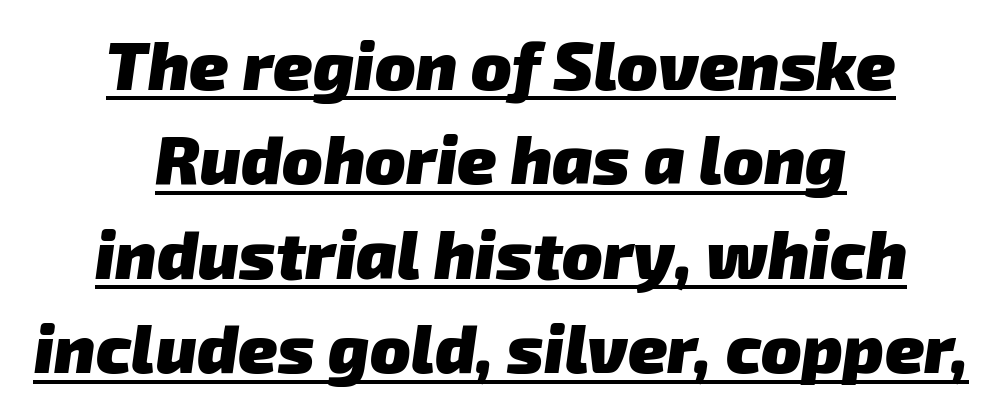
The rendered words wear a rule along their underside. These lines carry a lot of weight — the face is fully bold. Rows of type keep a routine distance in the vertical direction. Do the characters align in a grid? No, the font is proportional. Nothing sits at the stroke ends, so this counts as sans-serif. In CSS terms this would be text-align: center.
